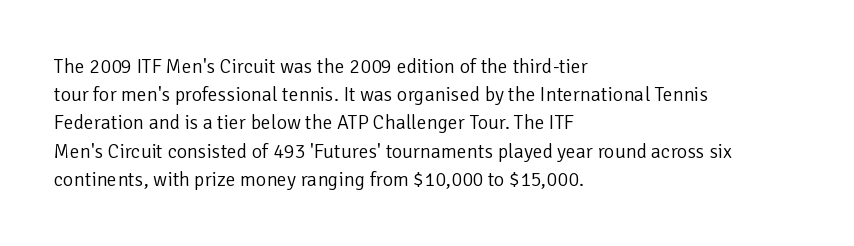
The image shows 20 px text type, upright; set left-aligned, normal line spacing (1.41x), normal letter spacing, not underlined.
